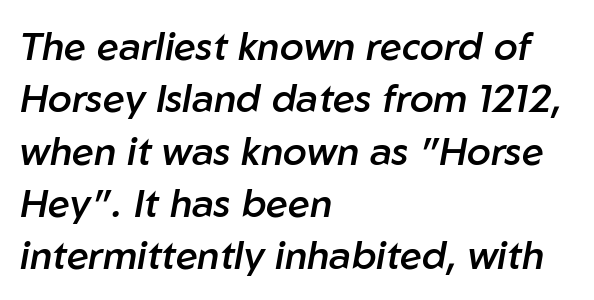
Q: Is the text bold? A: Semi-bold.
Q: Is the text italic (slanted)? A: Yes, it leans right by about 10 degrees.
Q: Is the text underlined? A: No.
Q: How is the paragraph aligned? A: Left-aligned.
Q: Is the spacing between letters normal or unusually wide? A: Normal.
Q: Is the spacing between lines tight, normal or loose? A: Normal.
Q: Width (condensed, normal, or wide)? A: Normal.
Q: Stroke contrast? A: Low.
Q: x-height? A: Medium.
Q: Monospaced? A: No.
